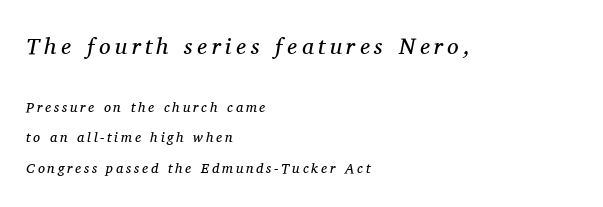
Q: Is the text bold? A: No.
Q: Is the text italic (slanted)? A: Yes, it leans right by about 11 degrees.
Q: Is the text underlined? A: No.
Q: How is the paragraph aligned? A: Left-aligned.
Q: Is the spacing between letters normal or unusually wide? A: Unusually wide.
Q: Is the spacing between lines tight, normal or loose? A: Loose.
Q: Which block of text is set in a larger size, the first (top) or the second (bottom)? A: The first (top) one.
